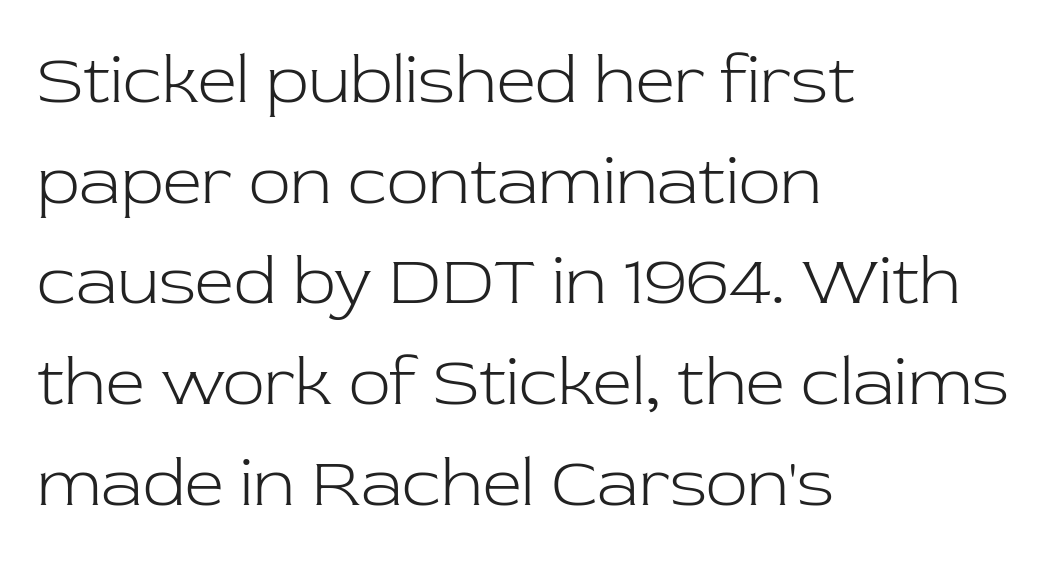
The passage shown is typed in a proportional face where columns would drift. The lines sit at an ordinary, default distance from one another. A student would call this left alignment; a typographer would say flush left, rag right. Summary of weight: not heavy and not bold. Quick note: underline off. Between one letter and the next there's only the usual sliver of space.
